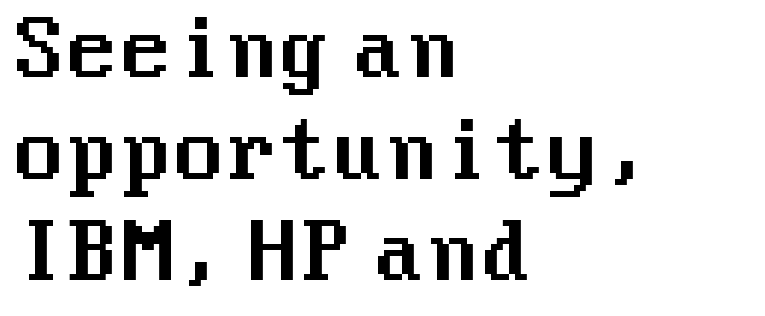
{"serif": "no", "italic": "no", "width": "normal", "stroke_contrast": "medium", "x_height": "medium", "underline": "no", "align": "left", "line_spacing": "normal", "line_spacing_ratio": 1.32, "letter_spacing": "normal", "letter_spacing_em": 0.0, "glyph_px": 77}
